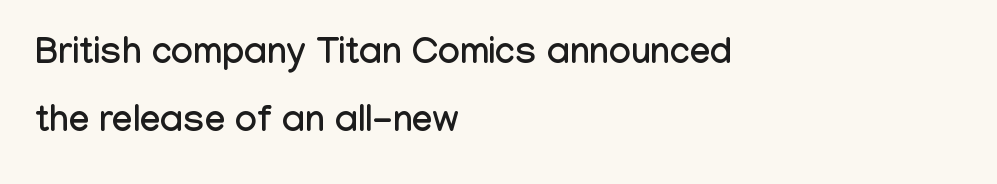
The image shows 37 px condensed sans-serif type, upright; set left-aligned, line spacing 1.84x, normal letter spacing, not underlined; low stroke contrast and a medium x-height.
